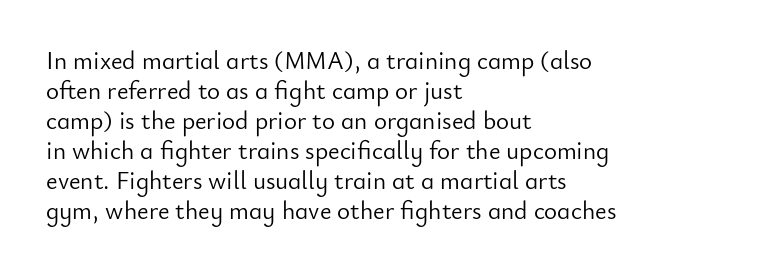
The image shows 25 px text type, upright; set left-aligned, line spacing 1.2x, normal letter spacing, not underlined.
